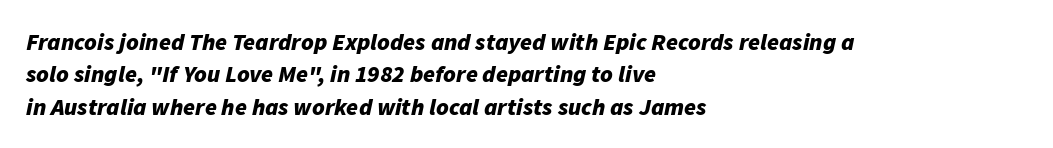
{"italic": "yes", "lean": "right", "slant_degrees": 11, "bold": "yes", "underline": "no", "align": "left", "line_spacing": "normal", "line_spacing_ratio": 1.35, "letter_spacing": "normal", "letter_spacing_em": 0.0, "glyph_px": 24}
